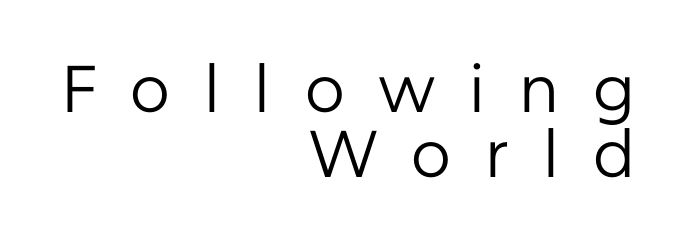
{"serif": "no", "italic": "no", "bold": "no", "weight": "regular", "width": "normal", "stroke_contrast": "low", "x_height": "medium", "monospaced": "no", "underline": "no", "align": "right", "line_spacing": "tight", "line_spacing_ratio": 0.98, "letter_spacing": "wide", "letter_spacing_em": 0.49, "glyph_px": 66}
